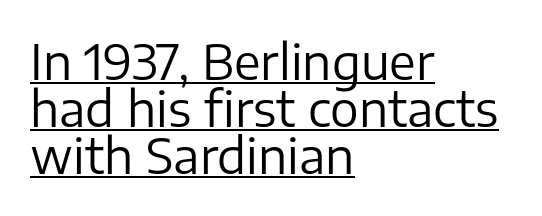
The image shows 48 px regular-weight sans-serif type, upright; set left-aligned, tight line spacing (0.98x), normal letter spacing, underlined; low stroke contrast and a medium x-height.
